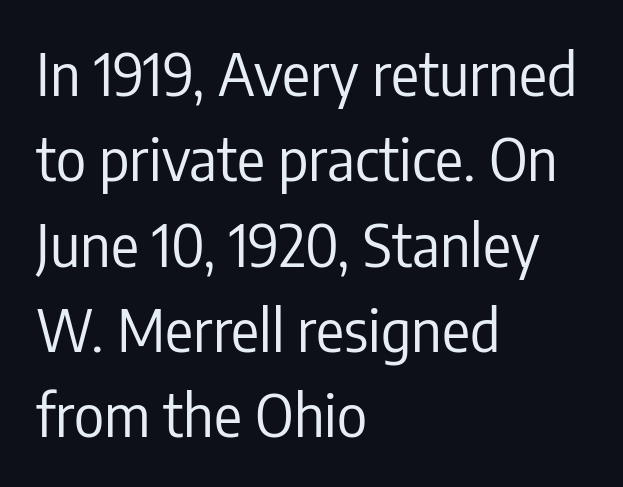
{"serif": "no", "italic": "no", "bold": "no", "weight": "regular", "width": "condensed", "stroke_contrast": "low", "x_height": "medium", "monospaced": "no", "underline": "no", "align": "left", "line_spacing": "normal", "line_spacing_ratio": 1.47, "letter_spacing": "normal", "letter_spacing_em": 0.0, "glyph_px": 58}
